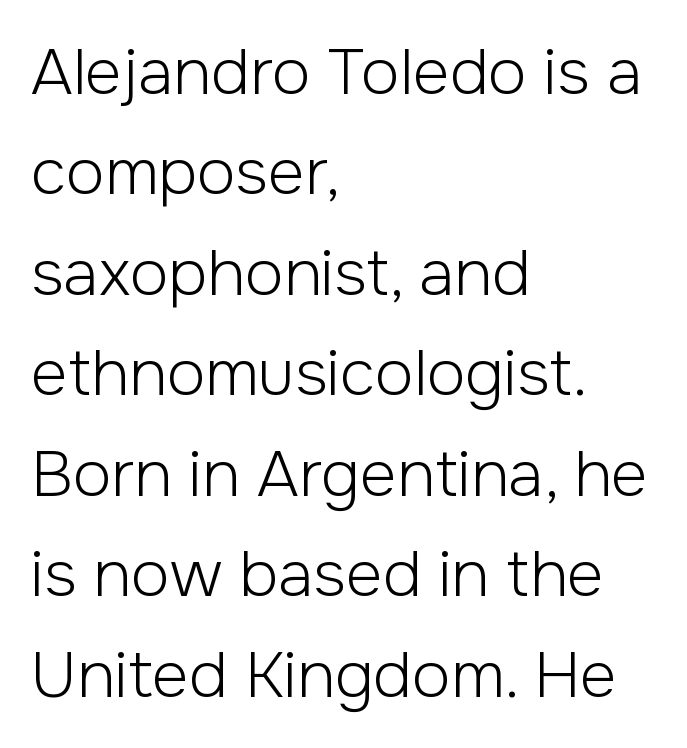
The image shows 64 px light sans-serif type, upright; set left-aligned, normal line spacing (1.57x), normal letter spacing, not underlined; low stroke contrast and a medium x-height.
